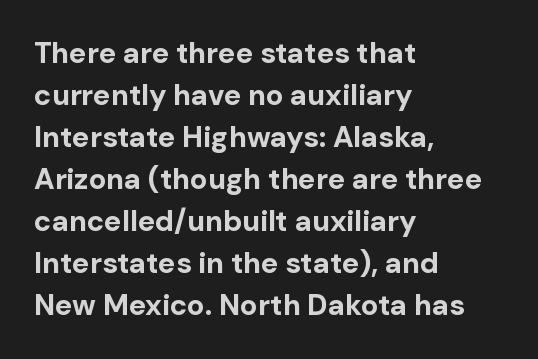
The image shows 29 px bold sans-serif type, upright; set left-aligned, normal line spacing (1.45x), normal letter spacing, not underlined; low stroke contrast and a medium x-height.
